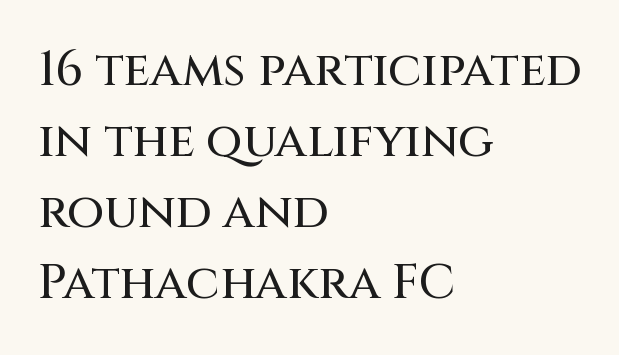
The image shows 48 px sans-serif type, upright; set left-aligned, normal line spacing (1.48x), normal letter spacing, not underlined; medium stroke contrast and a large x-height.
